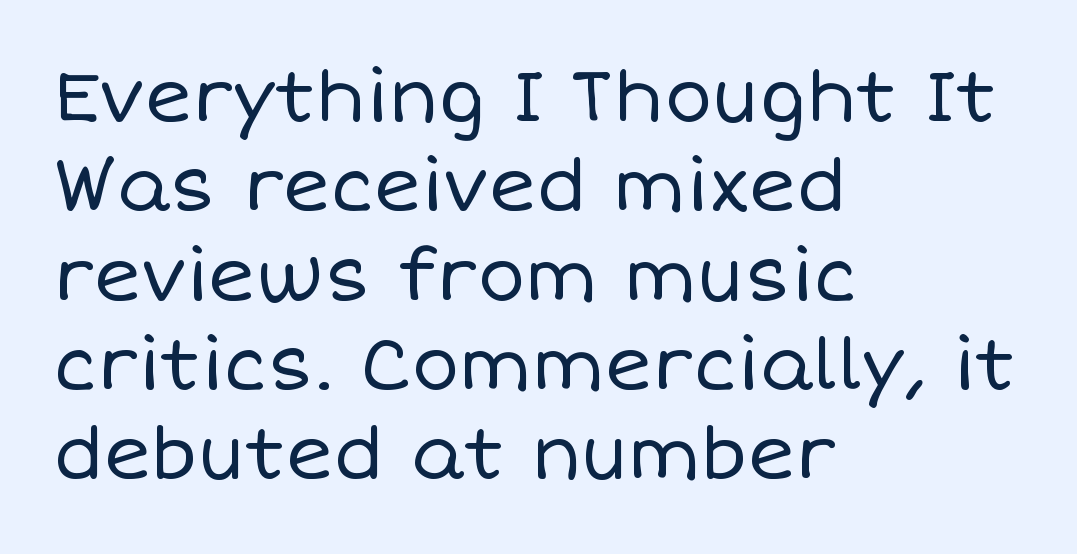
Q: Is the text bold? A: No.
Q: Is the text italic (slanted)? A: No, it is upright.
Q: Is the text underlined? A: No.
Q: How is the paragraph aligned? A: Left-aligned.
Q: Is the spacing between letters normal or unusually wide? A: Normal.
Q: Width (condensed, normal, or wide)? A: Normal.
Q: Stroke contrast? A: Low.
Q: x-height? A: Large.
Q: Monospaced? A: No.
